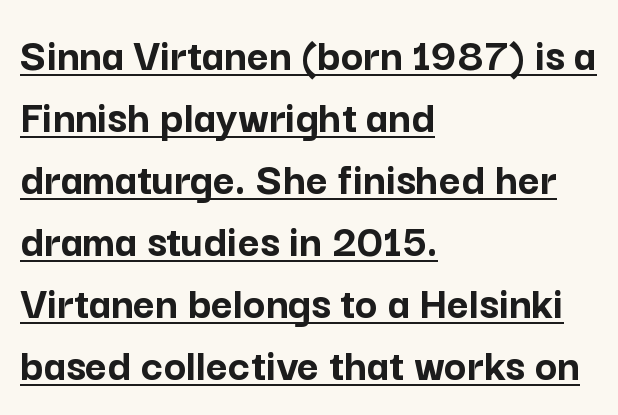
This rendering uses left alignment, leaving the right contour irregular. Notice how the stems are strictly vertical — no italics here. Looks like regular typesetting: each glyph gets only the width it needs. Note: no serifs on the glyphs.
